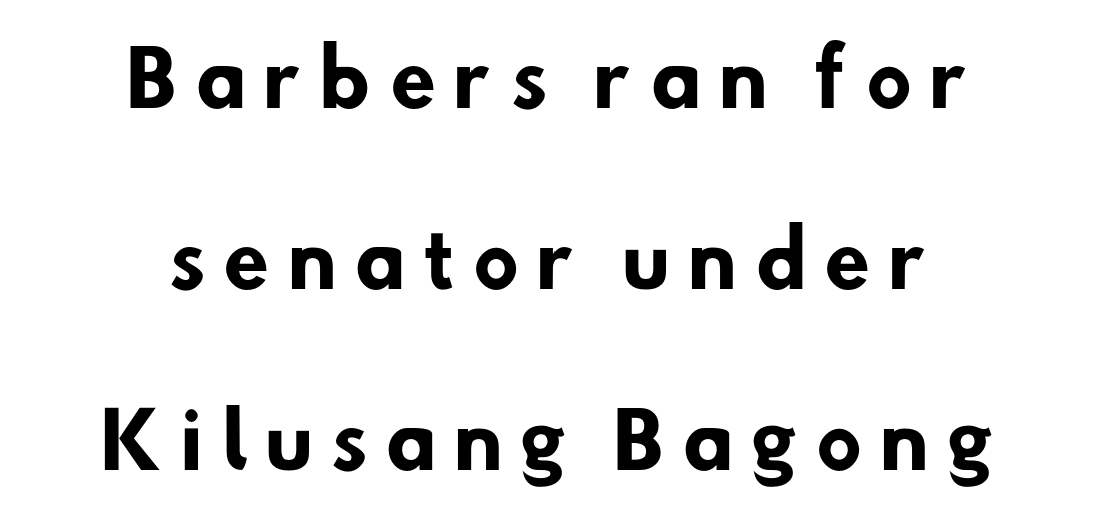
Students, this is bold: see how much ink each stroke carries. Characters follow at a spacing far wider than the type designer built in. The font family rendered here belongs to the sans-serif group. Any mark beneath the type? The region is blank.
